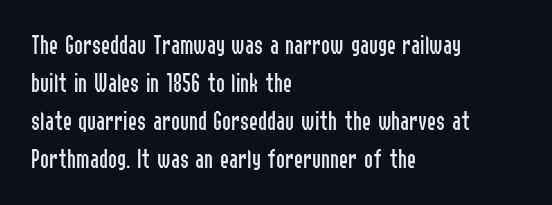
The designer left line spacing at the default. A classic flush-left, rag-right setting is used for this passage. The font sits on the lighter half of the weight spectrum, regular included. The letters stand straight up with perfectly vertical stems. No word sits above an underline.
